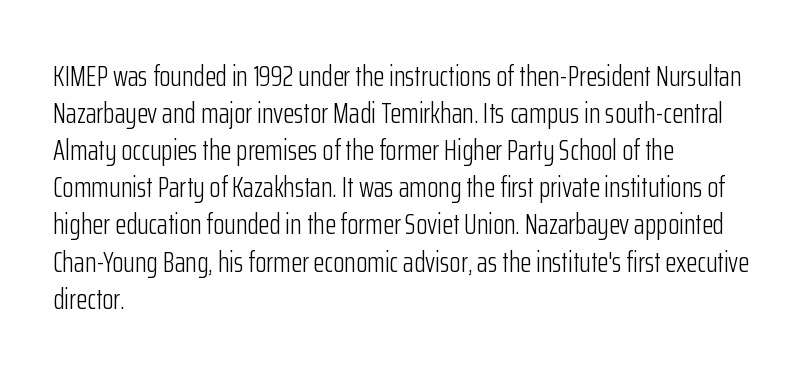
The image shows 29 px light, condensed sans-serif type, upright; set left-aligned, normal line spacing (1.28x), normal letter spacing, not underlined; low stroke contrast and a medium x-height.
